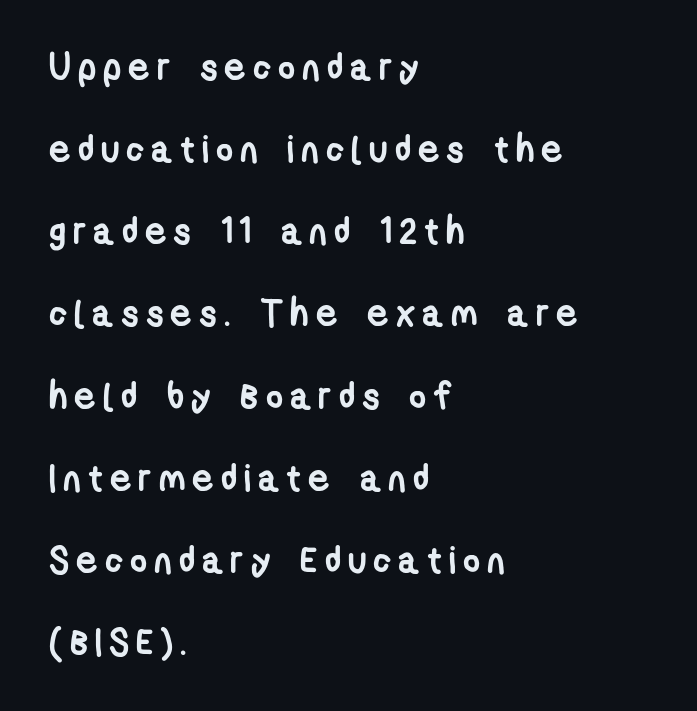
{"serif": "no", "bold": "yes", "weight": "semibold", "width": "condensed", "stroke_contrast": "low", "x_height": "medium", "monospaced": "no", "underline": "no", "align": "left", "line_spacing": "loose", "line_spacing_ratio": 2.22, "glyph_px": 37}
